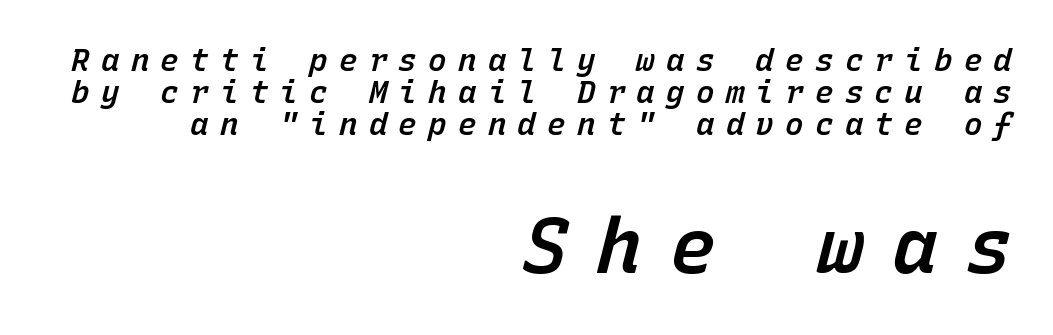
Q: Is the text bold? A: Semi-bold.
Q: Is the text italic (slanted)? A: Yes, it leans right by about 15 degrees.
Q: Is the text underlined? A: No.
Q: How is the paragraph aligned? A: Right-aligned.
Q: Is the spacing between letters normal or unusually wide? A: Unusually wide.
Q: Is the spacing between lines tight, normal or loose? A: Tight.
Q: Which block of text is set in a larger size, the first (top) or the second (bottom)? A: The second (bottom) one.
Q: Width (condensed, normal, or wide)? A: Normal.
Q: Stroke contrast? A: Low.
Q: x-height? A: Medium.
Q: Monospaced? A: Yes.
